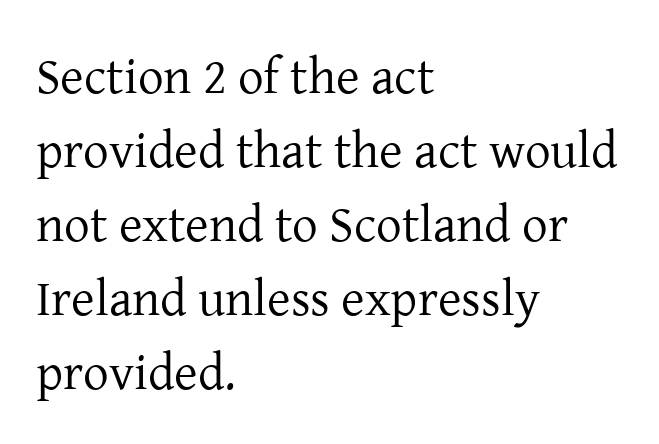
Q: Is the text bold? A: No.
Q: Is the text italic (slanted)? A: No, it is upright.
Q: Is the typeface a serif or a sans-serif typeface? A: Serif.
Q: Is the text underlined? A: No.
Q: How is the paragraph aligned? A: Left-aligned.
Q: Is the spacing between letters normal or unusually wide? A: Normal.
Q: Is the spacing between lines tight, normal or loose? A: Normal.
Q: Width (condensed, normal, or wide)? A: Normal.
Q: Stroke contrast? A: Low.
Q: x-height? A: Medium.
Q: Monospaced? A: No.
